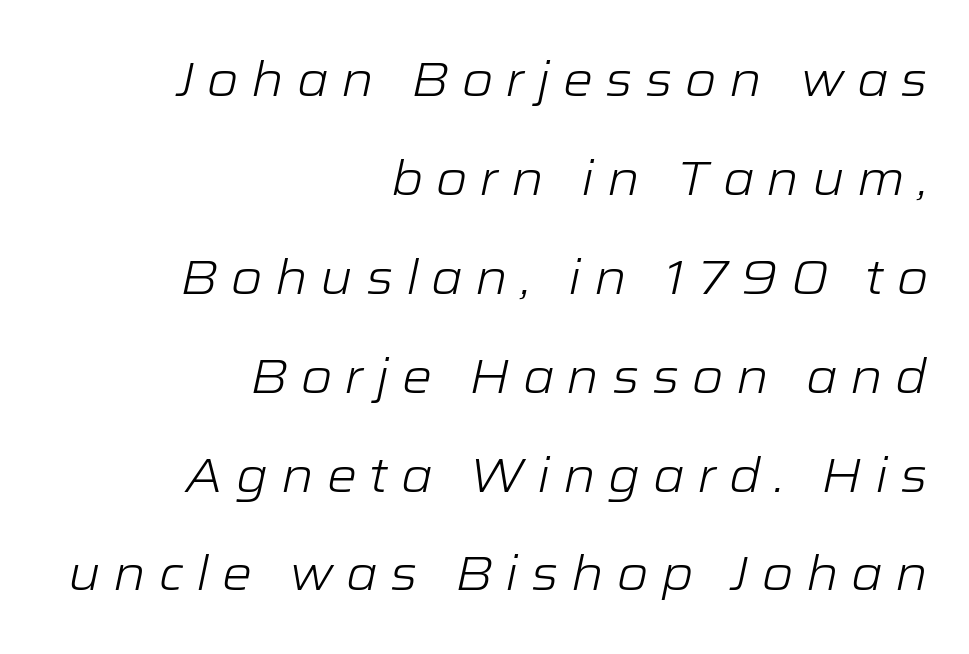
Q: Is the text bold? A: No.
Q: Is the text italic (slanted)? A: Yes, it leans right by about 12 degrees.
Q: Is the text underlined? A: No.
Q: How is the paragraph aligned? A: Right-aligned.
Q: Is the spacing between letters normal or unusually wide? A: Unusually wide.
Q: Is the spacing between lines tight, normal or loose? A: Loose.
Q: Width (condensed, normal, or wide)? A: Wide.
Q: Stroke contrast? A: Low.
Q: x-height? A: Medium.
Q: Monospaced? A: No.
